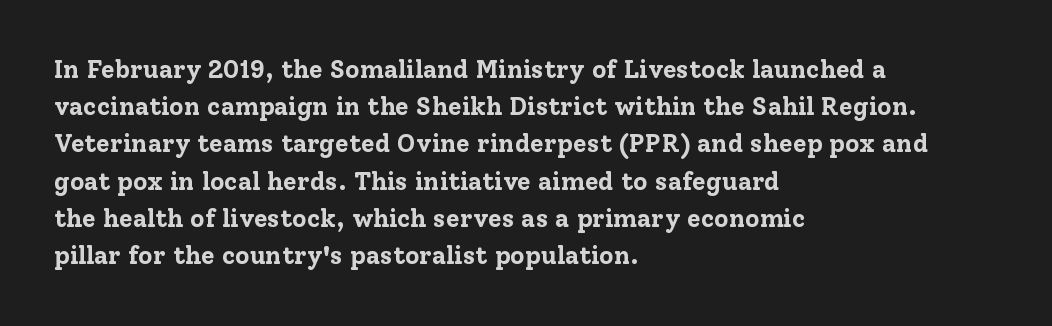
Q: Is the text bold? A: Yes.
Q: Is the text italic (slanted)? A: No, it is upright.
Q: Is the text underlined? A: No.
Q: How is the paragraph aligned? A: Left-aligned.
Q: Is the spacing between letters normal or unusually wide? A: Normal.
Q: Is the spacing between lines tight, normal or loose? A: Normal.
